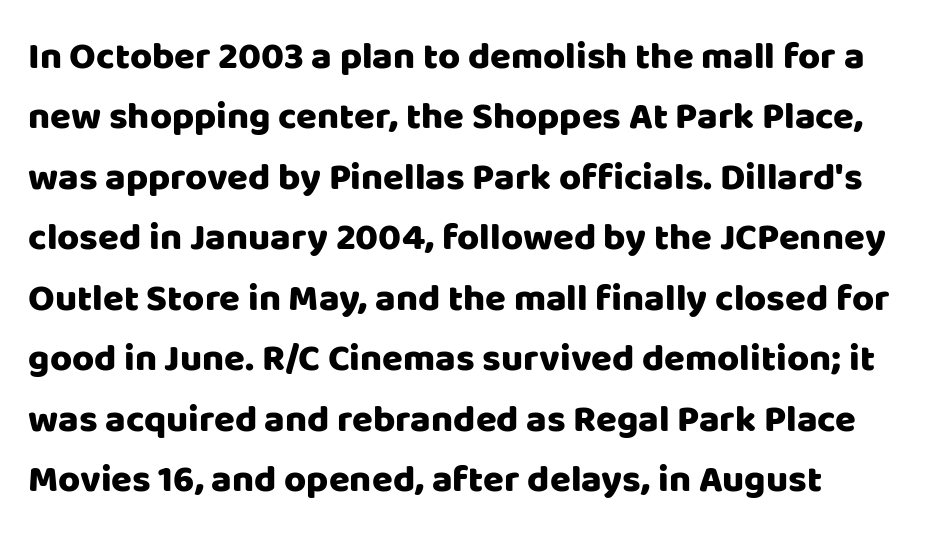
Nope, no serifs anywhere on these letters. These lines are rendered in a variable-pitch font. You could call the tracking neutral — neither tight nor loose. The space beneath each line is pristine and unruled. Quick note: not italic, upright.
